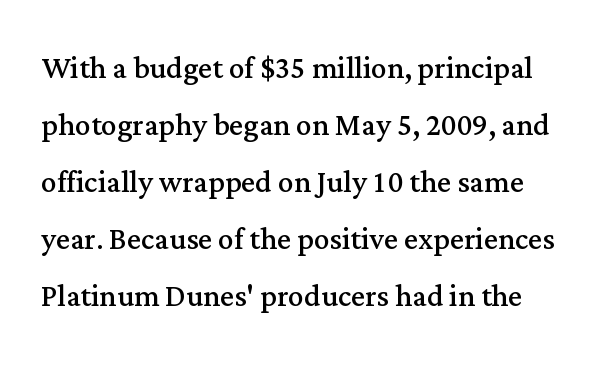
{"serif": "yes", "italic": "no", "bold": "no", "weight": "regular", "width": "normal", "stroke_contrast": "medium", "x_height": "medium", "monospaced": "no", "underline": "no", "line_spacing": "normal", "line_spacing_ratio": 1.46, "letter_spacing": "normal", "letter_spacing_em": 0.0, "glyph_px": 39}
